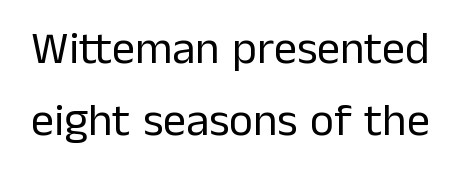
Q: Is the text bold? A: No.
Q: Is the text italic (slanted)? A: No, it is upright.
Q: Is the typeface a serif or a sans-serif typeface? A: Sans-serif.
Q: Is the text underlined? A: No.
Q: Is the spacing between letters normal or unusually wide? A: Normal.
Q: Is the spacing between lines tight, normal or loose? A: Normal.
Q: Width (condensed, normal, or wide)? A: Normal.
Q: Stroke contrast? A: Low.
Q: x-height? A: Medium.
Q: Monospaced? A: No.
